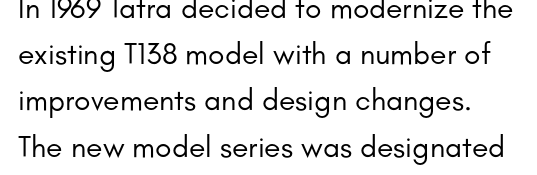
{"serif": "no", "italic": "no", "bold": "no", "weight": "regular", "width": "normal", "stroke_contrast": "low", "x_height": "small", "monospaced": "no", "underline": "no", "line_spacing": "normal", "line_spacing_ratio": 1.54, "letter_spacing": "normal", "letter_spacing_em": 0.0, "glyph_px": 30}
